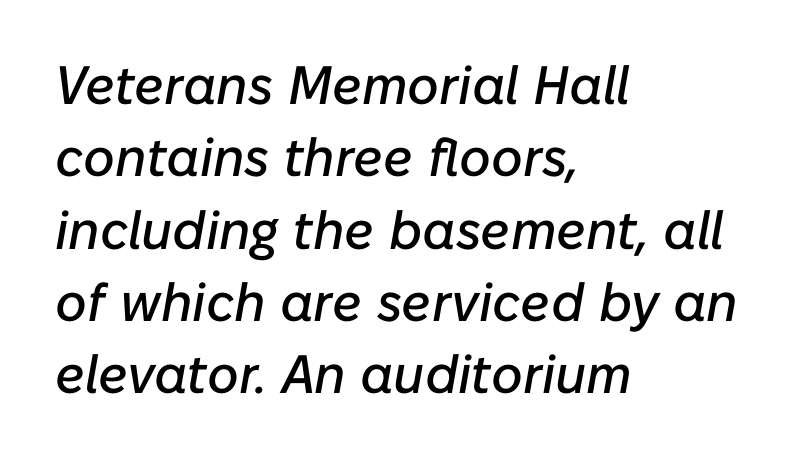
Q: Is the text italic (slanted)? A: Yes, it leans right by about 10 degrees.
Q: Is the text underlined? A: No.
Q: How is the paragraph aligned? A: Left-aligned.
Q: Is the spacing between letters normal or unusually wide? A: Normal.
Q: Is the spacing between lines tight, normal or loose? A: Normal.
Q: Width (condensed, normal, or wide)? A: Normal.
Q: Stroke contrast? A: Low.
Q: x-height? A: Medium.
Q: Monospaced? A: No.
